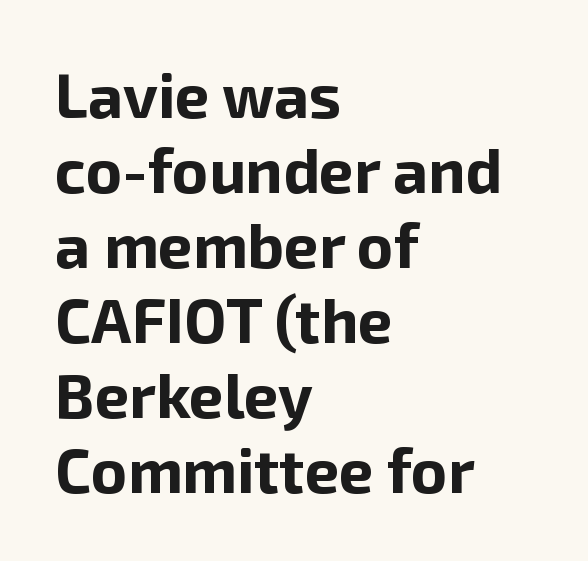
The image shows 62 px bold sans-serif type, upright; set left-aligned, line spacing 1.21x, normal letter spacing, not underlined; low stroke contrast and a medium x-height.
